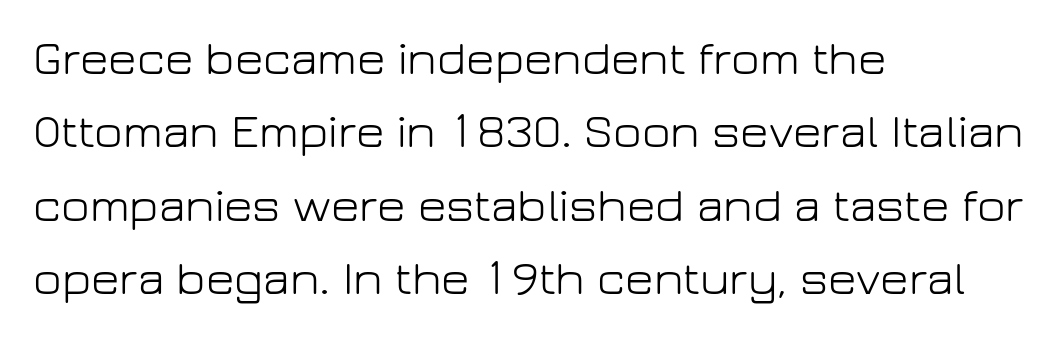
{"serif": "no", "italic": "no", "bold": "no", "weight": "light", "width": "normal", "stroke_contrast": "low", "x_height": "medium", "monospaced": "no", "underline": "no", "align": "left", "line_spacing": "normal", "line_spacing_ratio": 1.5, "letter_spacing": "normal", "letter_spacing_em": 0.0, "glyph_px": 49}
